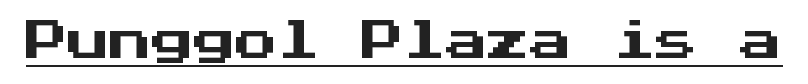
{"serif": "no", "italic": "no", "width": "normal", "stroke_contrast": "medium", "x_height": "medium", "monospaced": "yes", "underline": "yes", "letter_spacing": "normal", "letter_spacing_em": 0.0, "glyph_px": 42}
